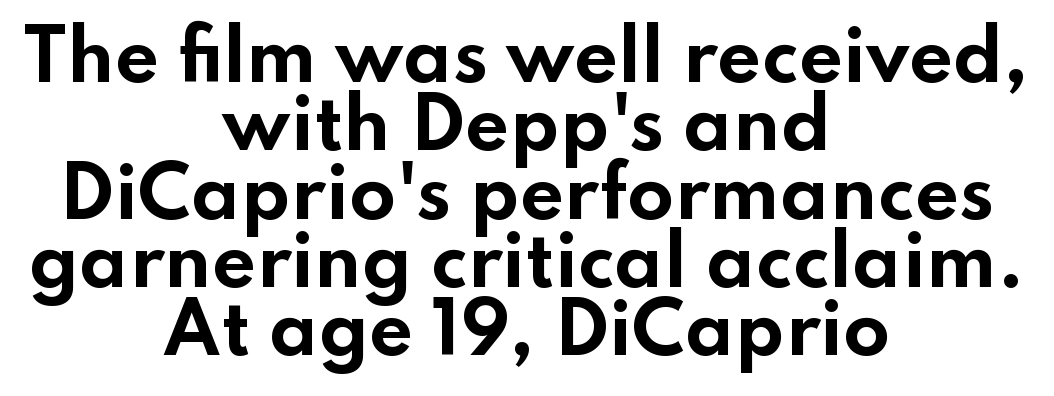
The image shows 69 px bold, wide sans-serif type, upright; set centered, tight line spacing (0.99x), normal letter spacing, not underlined; low stroke contrast and a small x-height.
